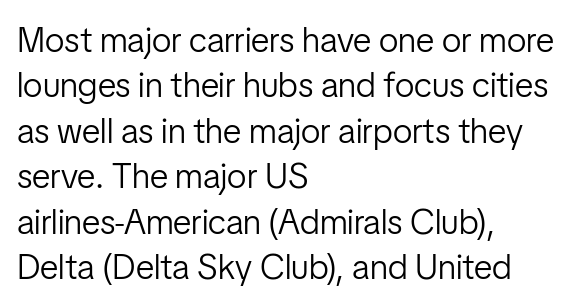
The image shows 35 px light, condensed sans-serif type, upright; set left-aligned, normal line spacing (1.3x), normal letter spacing, not underlined; low stroke contrast and a medium x-height.
